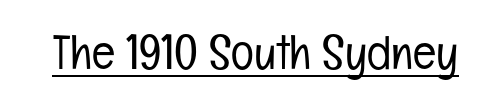
Q: Is the text bold? A: No.
Q: Is the text italic (slanted)? A: No, it is upright.
Q: Is the typeface a serif or a sans-serif typeface? A: Sans-serif.
Q: Is the text underlined? A: Yes.
Q: Is the spacing between letters normal or unusually wide? A: Normal.
Q: Width (condensed, normal, or wide)? A: Condensed.
Q: Stroke contrast? A: Low.
Q: x-height? A: Medium.
Q: Monospaced? A: No.
